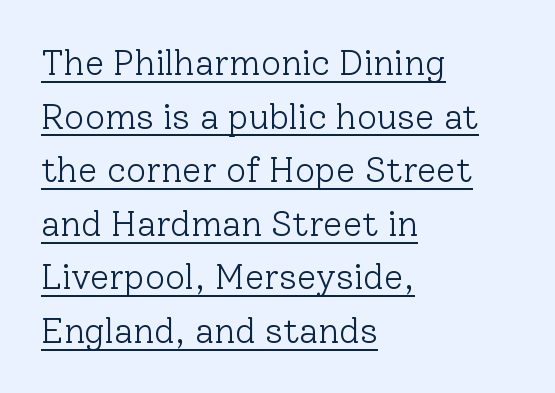
Designer's note — italics off, roman on. This sample has the flowing, uneven cadence of proportional lettering. This block has exactly the height ordinary leading produces. The passage shown is not bold in any degree. The rendered words wear a rule along their underside.
